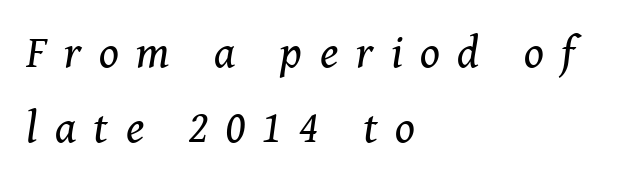
{"serif": "yes", "italic": "yes", "lean": "right", "slant_degrees": 8, "bold": "no", "weight": "regular", "width": "normal", "stroke_contrast": "medium", "x_height": "medium", "monospaced": "no", "underline": "no", "align": "left", "line_spacing": "normal", "line_spacing_ratio": 1.64, "letter_spacing": "wide", "letter_spacing_em": 0.38, "glyph_px": 46}
